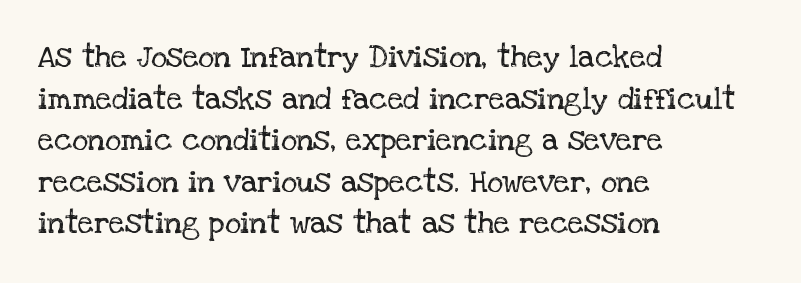
{"serif": "yes", "italic": "no", "bold": "no", "weight": "regular", "width": "normal", "stroke_contrast": "low", "x_height": "large", "monospaced": "no", "underline": "no", "align": "left", "line_spacing": "normal", "line_spacing_ratio": 1.34, "letter_spacing": "normal", "letter_spacing_em": 0.0, "glyph_px": 31}
